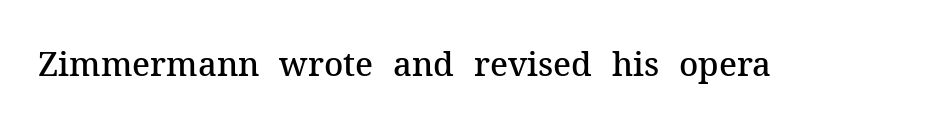
The image shows 33 px semibold serif type, upright; set normal letter spacing, not underlined; medium stroke contrast and a medium x-height.
